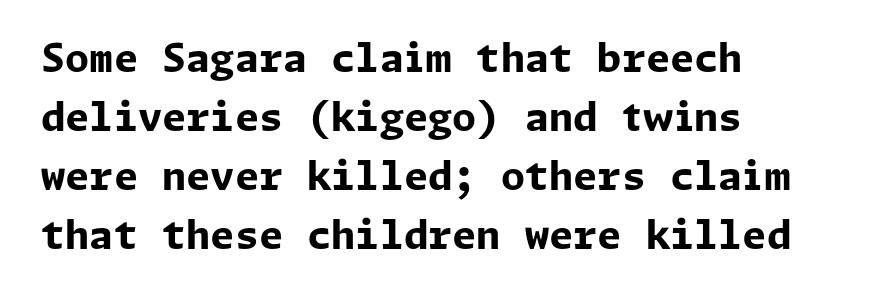
The image shows 39 px bold sans-serif type, upright; set left-aligned, normal line spacing (1.51x), normal letter spacing, not underlined; low stroke contrast and a medium x-height.
